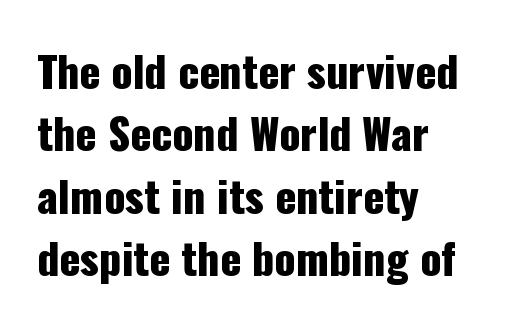
Q: Is the text italic (slanted)? A: No, it is upright.
Q: Is the typeface a serif or a sans-serif typeface? A: Sans-serif.
Q: Is the text underlined? A: No.
Q: How is the paragraph aligned? A: Left-aligned.
Q: Is the spacing between letters normal or unusually wide? A: Normal.
Q: Is the spacing between lines tight, normal or loose? A: Normal.
Q: Width (condensed, normal, or wide)? A: Condensed.
Q: Stroke contrast? A: Low.
Q: x-height? A: Medium.
Q: Monospaced? A: No.
